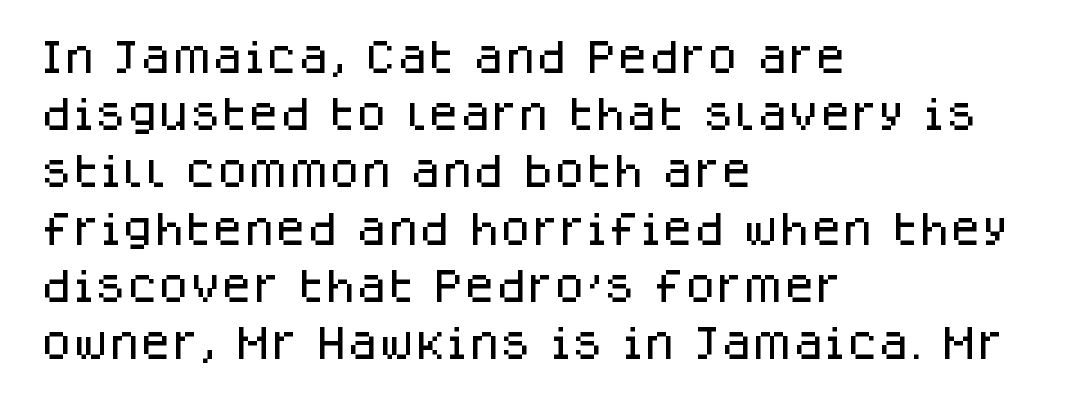
Varying glyph widths throughout — classic text-font behaviour. The text was rendered using a sans face with plain stroke endings. This is roman type, the default non-slanted kind. Reading down the column, the eye jumps a familiar distance to each next line.
